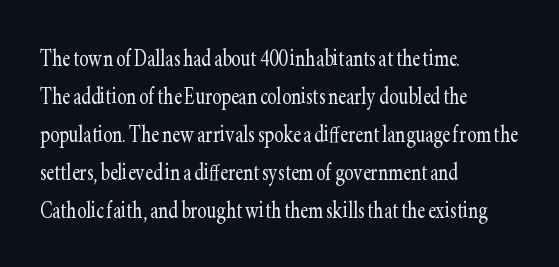
The image shows 28 px light, condensed serif type, upright; set left-aligned, normal line spacing (1.36x), normal letter spacing, not underlined; low stroke contrast and a small x-height.
